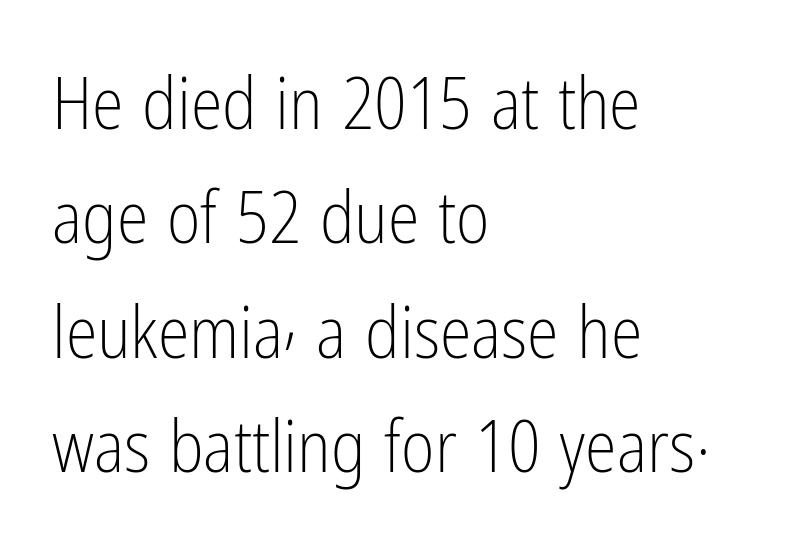
{"serif": "no", "italic": "no", "bold": "no", "weight": "light", "width": "condensed", "stroke_contrast": "low", "x_height": "medium", "monospaced": "no", "underline": "no", "align": "left", "line_spacing": "normal", "line_spacing_ratio": 1.59, "letter_spacing": "normal", "letter_spacing_em": 0.0, "glyph_px": 72}
